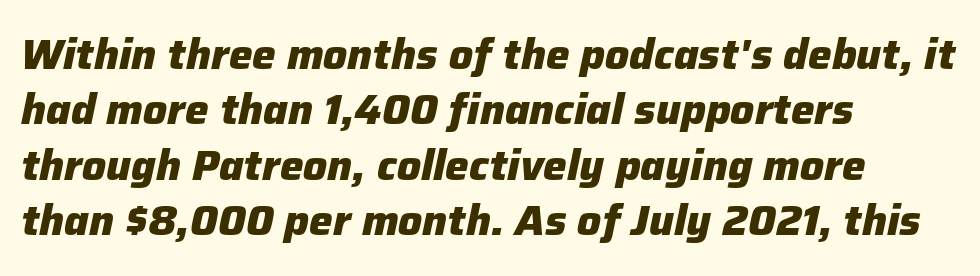
{"italic": "yes", "lean": "right", "slant_degrees": 12, "bold": "yes", "weight": "heavy", "width": "normal", "stroke_contrast": "low", "x_height": "medium", "monospaced": "no", "underline": "no", "align": "left", "line_spacing": "normal", "line_spacing_ratio": 1.32, "letter_spacing": "normal", "letter_spacing_em": 0.0, "glyph_px": 42}
